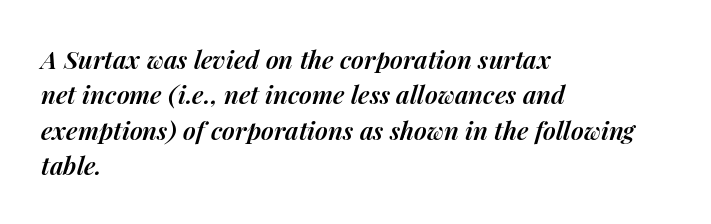
{"italic": "yes", "lean": "right", "slant_degrees": 14, "bold": "semi", "underline": "no", "align": "left", "line_spacing": "normal", "line_spacing_ratio": 1.42, "letter_spacing": "normal", "letter_spacing_em": 0.0, "glyph_px": 25}
